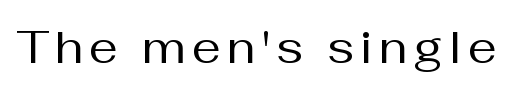
The image shows 46 px regular-weight sans-serif type, upright; set not underlined; medium stroke contrast and a medium x-height.
